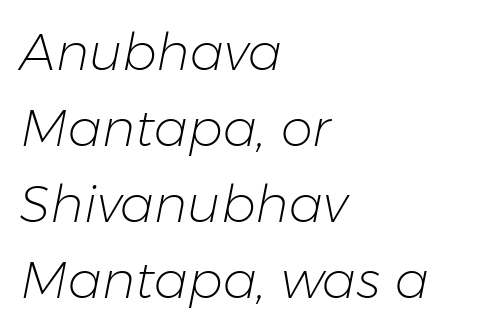
Q: Is the text bold? A: No.
Q: Is the text italic (slanted)? A: Yes, it leans right by about 11 degrees.
Q: Is the text underlined? A: No.
Q: How is the paragraph aligned? A: Left-aligned.
Q: Is the spacing between letters normal or unusually wide? A: Normal.
Q: Is the spacing between lines tight, normal or loose? A: Normal.
Q: Width (condensed, normal, or wide)? A: Normal.
Q: Stroke contrast? A: Low.
Q: x-height? A: Medium.
Q: Monospaced? A: No.
